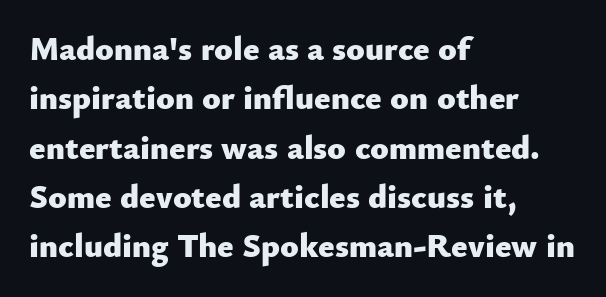
Q: Is the text bold? A: Yes.
Q: Is the text italic (slanted)? A: No, it is upright.
Q: Is the typeface a serif or a sans-serif typeface? A: Sans-serif.
Q: Is the text underlined? A: No.
Q: How is the paragraph aligned? A: Left-aligned.
Q: Is the spacing between letters normal or unusually wide? A: Normal.
Q: Is the spacing between lines tight, normal or loose? A: Normal.
Q: Width (condensed, normal, or wide)? A: Normal.
Q: Stroke contrast? A: Low.
Q: x-height? A: Small.
Q: Monospaced? A: No.
